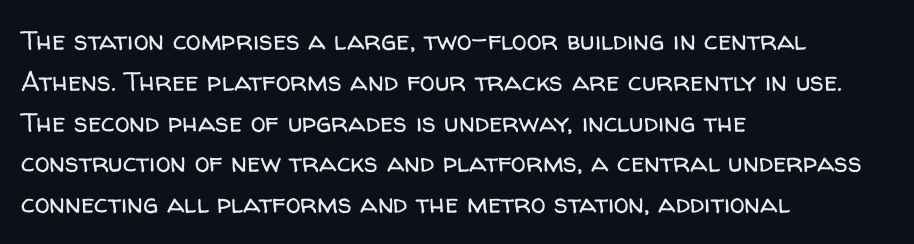
Q: Is the text bold? A: No.
Q: Is the text italic (slanted)? A: No, it is upright.
Q: Is the text underlined? A: No.
Q: How is the paragraph aligned? A: Left-aligned.
Q: Is the spacing between letters normal or unusually wide? A: Normal.
Q: Is the spacing between lines tight, normal or loose? A: Normal.
